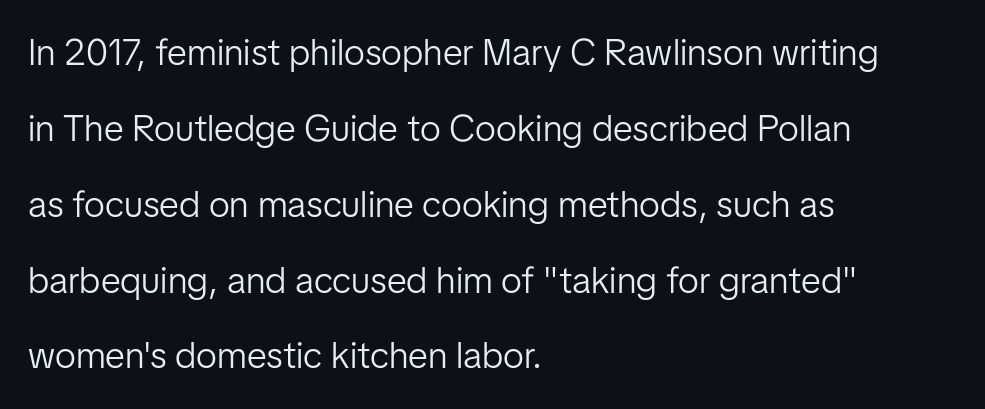
Stems here are at most as thick as an everyday book face. No italicization has been applied; the sample stays upright. Leftover space on each line is placed entirely after the last word. You could fit nearly another row in the gap between these rows.
